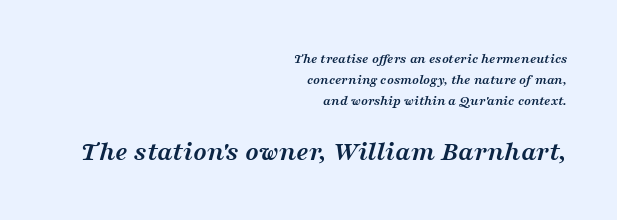
{"serif": "yes", "italic": "yes", "lean": "right", "slant_degrees": 16, "bold": "yes", "weight": "semibold", "width": "wide", "stroke_contrast": "medium", "x_height": "medium", "monospaced": "no", "underline": "no", "align": "right", "line_spacing": "normal", "line_spacing_ratio": 1.5, "letter_spacing": "normal", "letter_spacing_em": 0.0, "larger_block": "second", "size_ratio": 2.0, "glyph_px": 28}
